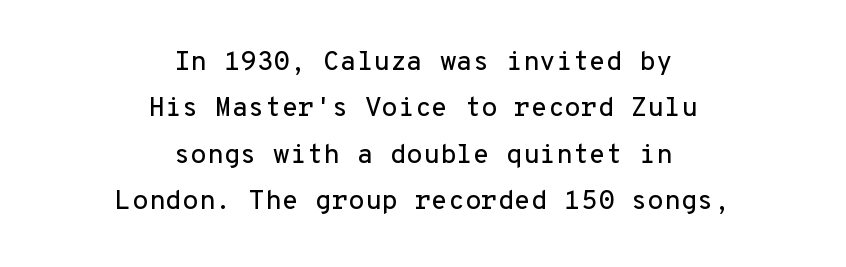
Q: Is the text italic (slanted)? A: No, it is upright.
Q: Is the text underlined? A: No.
Q: How is the paragraph aligned? A: Centered.
Q: Is the spacing between letters normal or unusually wide? A: Normal.
